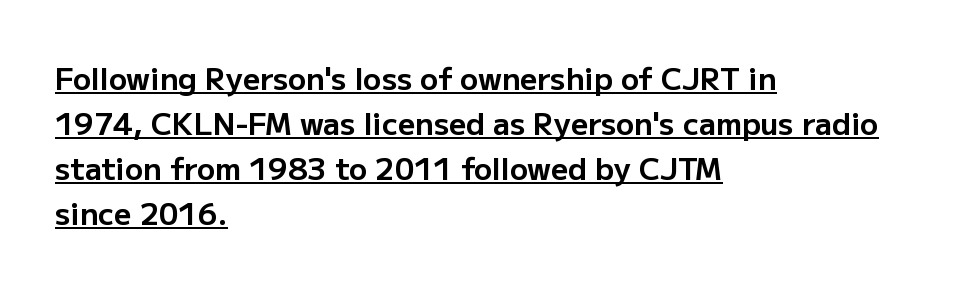
The image shows 30 px bold sans-serif type, upright; set left-aligned, normal line spacing (1.5x), normal letter spacing, underlined; low stroke contrast and a medium x-height.
